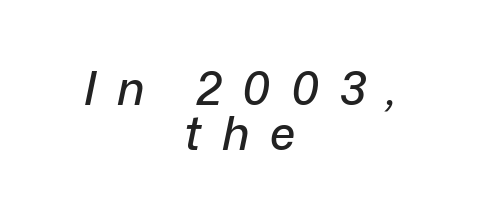
Q: Is the text italic (slanted)? A: Yes, it leans right by about 12 degrees.
Q: Is the text underlined? A: No.
Q: How is the paragraph aligned? A: Centered.
Q: Is the spacing between letters normal or unusually wide? A: Unusually wide.
Q: Is the spacing between lines tight, normal or loose? A: Tight.
Q: Width (condensed, normal, or wide)? A: Normal.
Q: Stroke contrast? A: Low.
Q: x-height? A: Medium.
Q: Monospaced? A: No.
